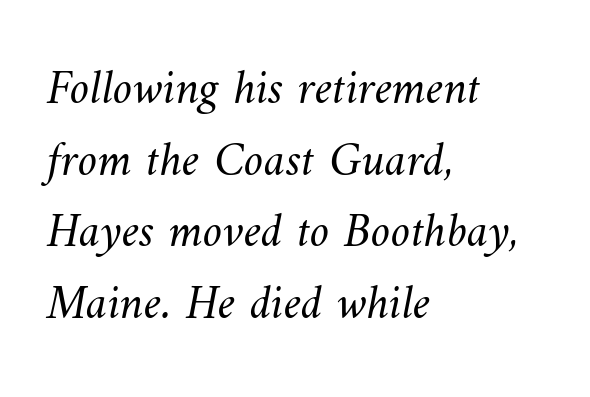
The image shows 49 px light type; set left-aligned, normal line spacing (1.46x), normal letter spacing, not underlined; medium stroke contrast and a small x-height.
